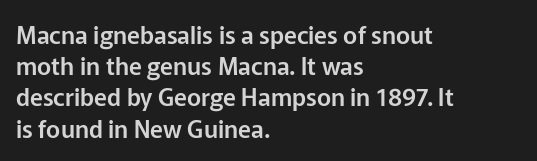
{"italic": "no", "underline": "no", "align": "left", "line_spacing": "normal", "line_spacing_ratio": 1.3, "letter_spacing": "normal", "letter_spacing_em": 0.0, "glyph_px": 24}
